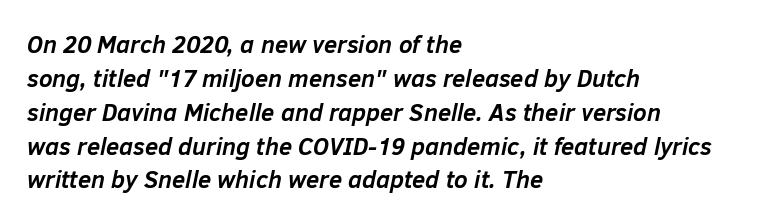
Each row of text sits above clean, open space. Characters are canted at an angle relative to the baseline's perpendicular. Every letter is thick-stroked: bold, no question. This sample keeps an unexceptional amount of space between lines.
